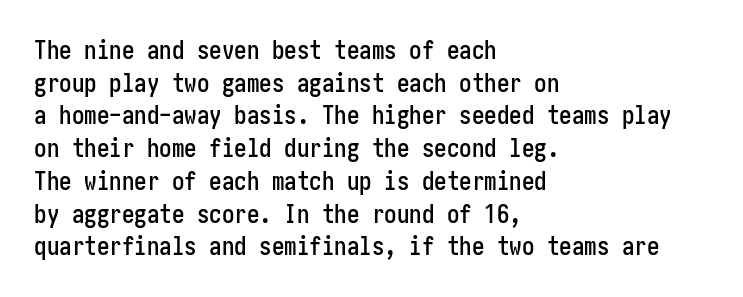
The image shows 25 px text type, upright; set left-aligned, normal line spacing (1.31x), normal letter spacing, not underlined.
